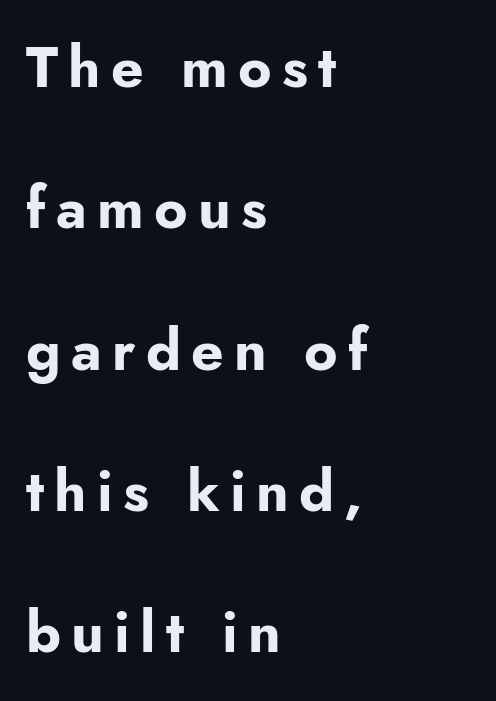
{"serif": "no", "italic": "no", "bold": "yes", "weight": "bold", "width": "normal", "stroke_contrast": "low", "x_height": "small", "monospaced": "no", "underline": "no", "align": "left", "line_spacing": "loose", "line_spacing_ratio": 2.48, "glyph_px": 57}
